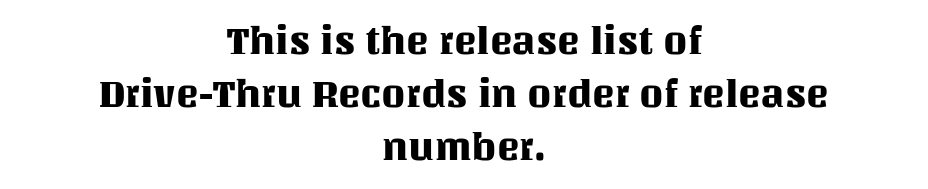
{"italic": "no", "width": "normal", "stroke_contrast": "medium", "x_height": "large", "monospaced": "no", "underline": "no", "align": "center", "line_spacing": "normal", "line_spacing_ratio": 1.4, "letter_spacing": "normal", "letter_spacing_em": 0.0, "glyph_px": 38}
